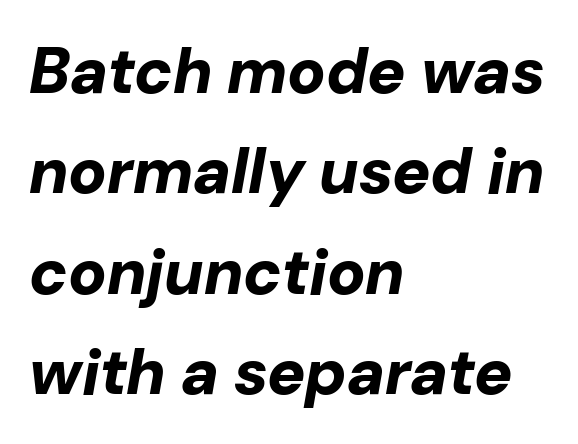
Q: Is the text bold? A: Yes.
Q: Is the text italic (slanted)? A: Yes, it leans right by about 10 degrees.
Q: Is the text underlined? A: No.
Q: How is the paragraph aligned? A: Left-aligned.
Q: Is the spacing between letters normal or unusually wide? A: Normal.
Q: Is the spacing between lines tight, normal or loose? A: Normal.
Q: Width (condensed, normal, or wide)? A: Normal.
Q: Stroke contrast? A: Low.
Q: x-height? A: Medium.
Q: Monospaced? A: No.
